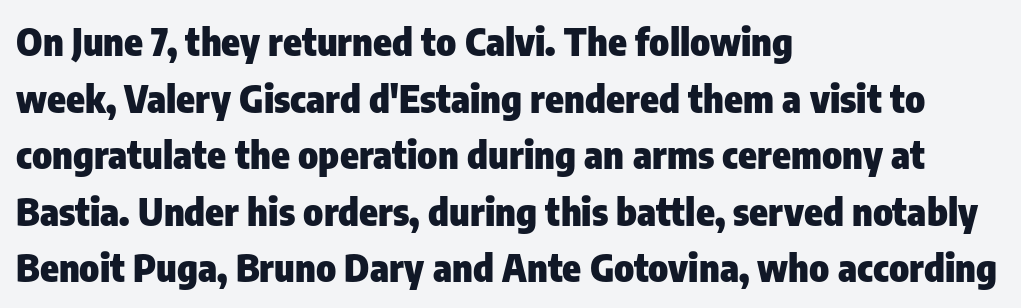
{"serif": "no", "italic": "no", "bold": "yes", "weight": "heavy", "width": "condensed", "stroke_contrast": "low", "x_height": "medium", "monospaced": "no", "underline": "no", "align": "left", "line_spacing": "normal", "line_spacing_ratio": 1.49, "letter_spacing": "normal", "letter_spacing_em": 0.0, "glyph_px": 38}
